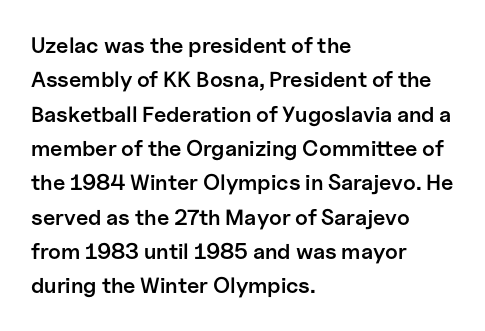
The image shows 22 px text type, upright; set left-aligned, normal line spacing (1.56x), normal letter spacing, not underlined.
